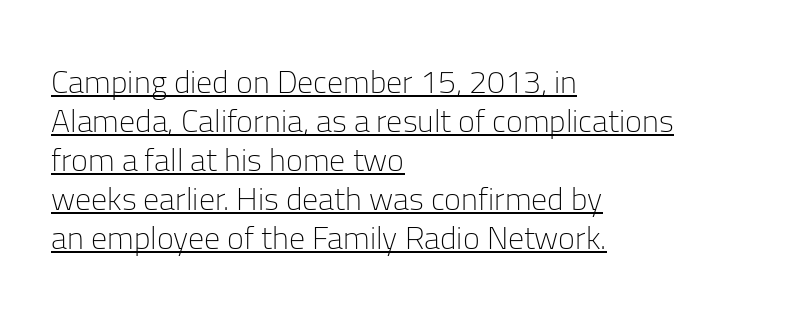
{"serif": "no", "italic": "no", "bold": "no", "weight": "light", "width": "normal", "stroke_contrast": "low", "x_height": "medium", "monospaced": "no", "underline": "yes", "align": "left", "line_spacing_ratio": 1.22, "letter_spacing": "normal", "letter_spacing_em": 0.0, "glyph_px": 32}
